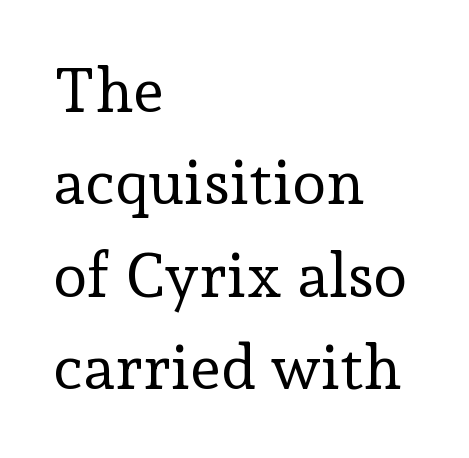
The lines in this sample share a left origin and differ only in where they stop. The letters carry serifs — small finishing strokes at the ends of their stems. The glyphs are unaccompanied by any horizontal stroke below them. This is not heavy type; no bold has been used. Default kerning and tracking; the words read as compact shapes.
